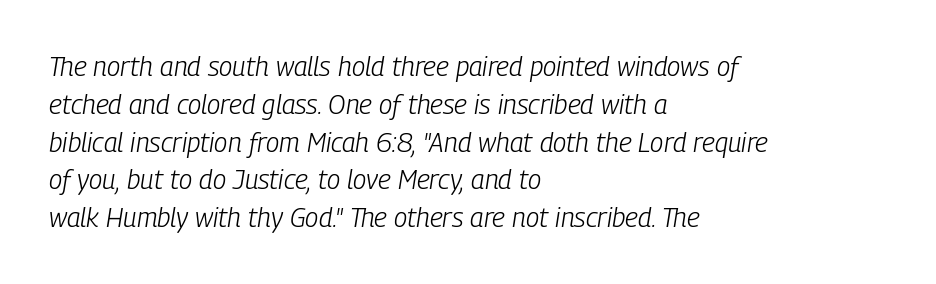
{"italic": "yes", "lean": "right", "slant_degrees": 9, "bold": "no", "underline": "no", "align": "left", "line_spacing": "normal", "line_spacing_ratio": 1.4, "letter_spacing": "normal", "letter_spacing_em": 0.0, "glyph_px": 27}
